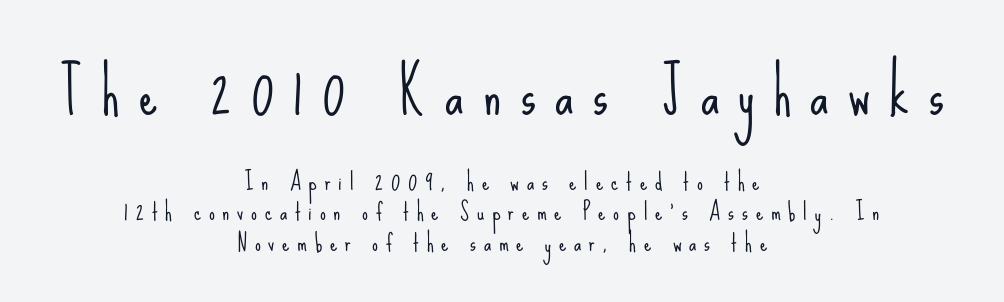
{"serif": "no", "italic": "no", "bold": "no", "weight": "light", "width": "condensed", "stroke_contrast": "low", "x_height": "small", "monospaced": "no", "underline": "no", "align": "center", "line_spacing": "normal", "line_spacing_ratio": 1.32, "letter_spacing": "wide", "letter_spacing_em": 0.34, "larger_block": "first", "size_ratio": 2.52, "glyph_px": 58}
